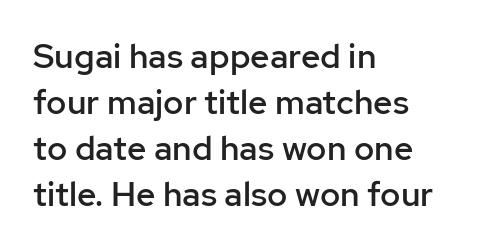
{"serif": "no", "italic": "no", "bold": "semi", "weight": "semibold", "width": "normal", "stroke_contrast": "low", "x_height": "medium", "monospaced": "no", "underline": "no", "align": "left", "line_spacing": "normal", "line_spacing_ratio": 1.35, "letter_spacing": "normal", "letter_spacing_em": 0.0, "glyph_px": 34}
